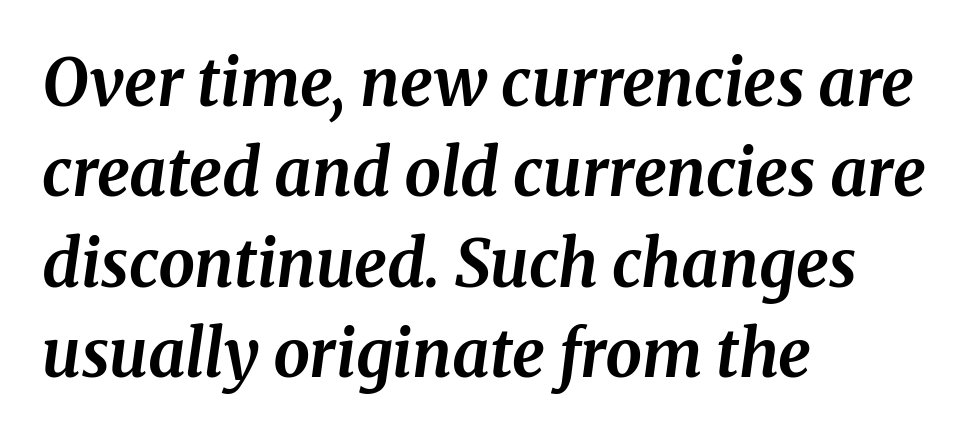
Does the lettering tilt? It does — this is italic. Its strokes are broad and dark, the hallmark of bold type. Classification — serif. The gaps between neighbouring characters are ordinary and unremarkable. Quick note: interline space is typical. Do the characters align in a grid? No, the font is proportional.
